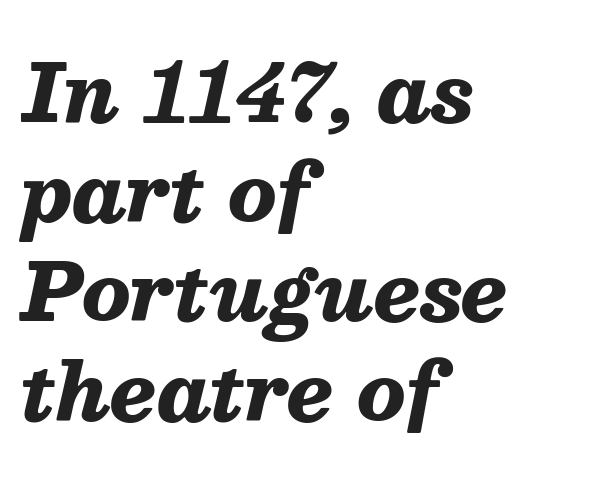
Plain, unruled lines of type. Characters are canted at an angle relative to the baseline's perpendicular. Heavy, bold letterforms. Look at the tracking — it's just the regular setting, nothing added. Reading down the column, the eye jumps a familiar distance to each next line. The letters advance in unequal steps, a hallmark of proportional type.
